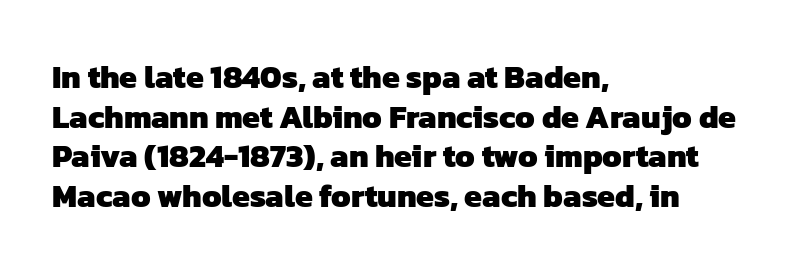
Descender tails drop into unmarked territory. These lines carry a lot of weight — the face is fully bold. Spacing verdict: proportional, widths tailored to each character. Horizontally, the lines are justified to the leading edge only. To sum up the face: it is a sans, with no serifs.
